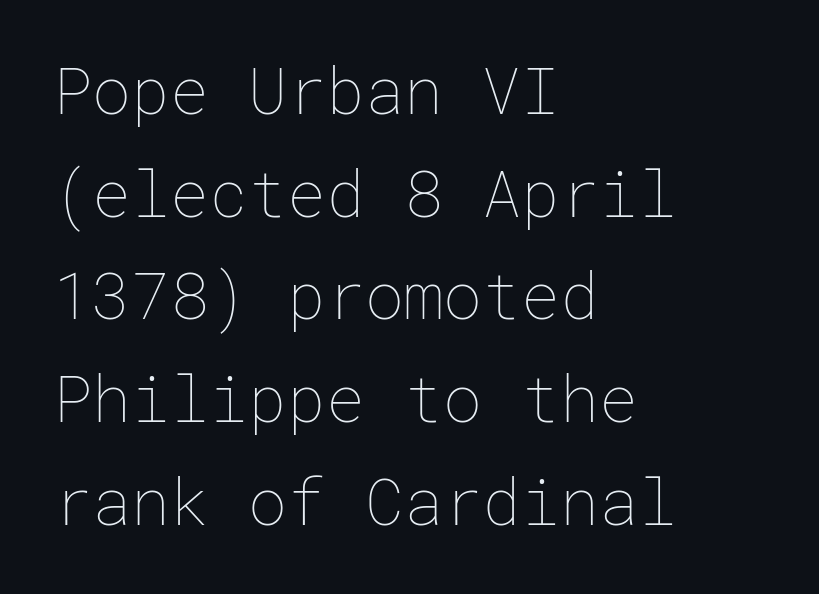
The image shows 65 px thin type, upright; set left-aligned, normal line spacing (1.58x), normal letter spacing, not underlined; low stroke contrast and a medium x-height.
